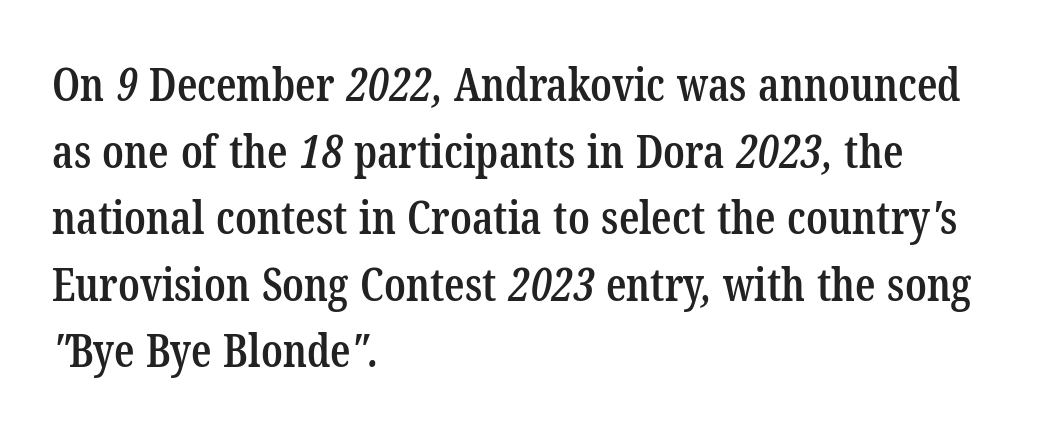
Q: Is the text bold? A: Semi-bold.
Q: Is the typeface a serif or a sans-serif typeface? A: Serif.
Q: Is the text underlined? A: No.
Q: How is the paragraph aligned? A: Left-aligned.
Q: Is the spacing between letters normal or unusually wide? A: Normal.
Q: Is the spacing between lines tight, normal or loose? A: Normal.
Q: Width (condensed, normal, or wide)? A: Condensed.
Q: Stroke contrast? A: Low.
Q: x-height? A: Medium.
Q: Monospaced? A: No.
